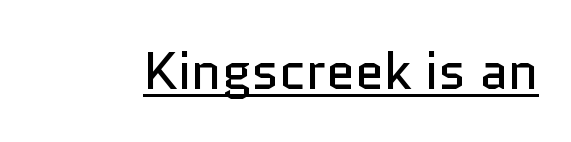
{"serif": "no", "italic": "no", "bold": "no", "weight": "regular", "width": "normal", "stroke_contrast": "low", "x_height": "medium", "monospaced": "no", "underline": "yes", "letter_spacing": "normal", "letter_spacing_em": 0.0, "glyph_px": 52}
